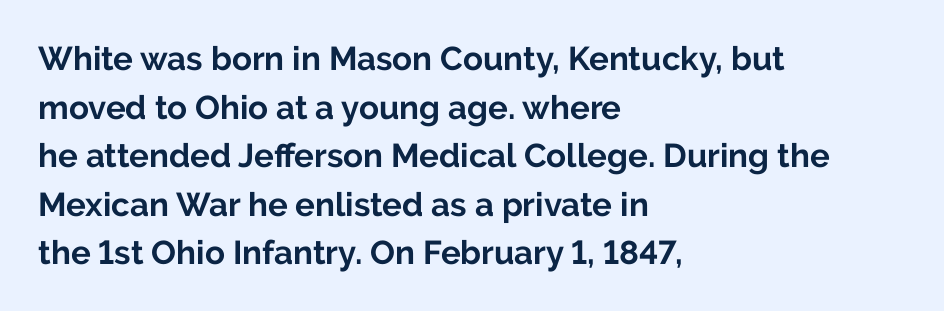
The image shows 33 px bold sans-serif type, upright; set left-aligned, normal line spacing (1.47x), normal letter spacing, not underlined; low stroke contrast and a medium x-height.
